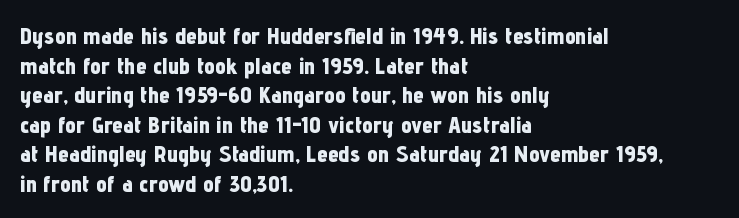
{"italic": "no", "bold": "yes", "underline": "no", "align": "left", "line_spacing_ratio": 1.23, "letter_spacing": "normal", "letter_spacing_em": 0.0, "glyph_px": 24}
